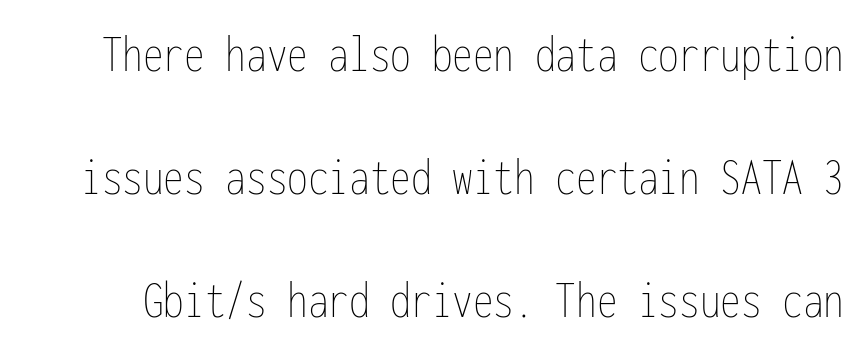
Q: Is the text bold? A: No.
Q: Is the text italic (slanted)? A: No, it is upright.
Q: Is the text underlined? A: No.
Q: Is the spacing between letters normal or unusually wide? A: Normal.
Q: Is the spacing between lines tight, normal or loose? A: Loose.
Q: Width (condensed, normal, or wide)? A: Condensed.
Q: Stroke contrast? A: Low.
Q: x-height? A: Medium.
Q: Monospaced? A: Yes.
